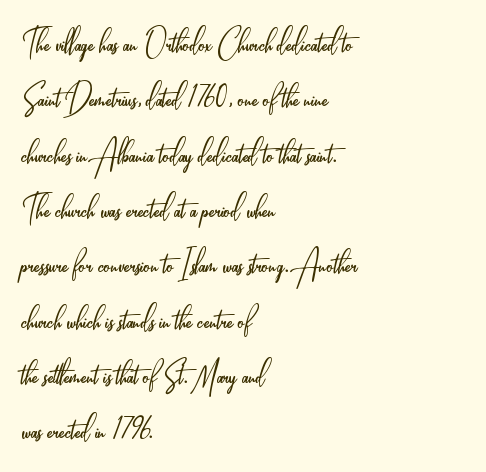
The typesetter chose a ragged-right arrangement here. Stroke mass is kept to a normal reading level or below. The rendering uses natural spacing where letterforms have individual widths. The designer went with a sans here, leaving each stem footless. Nothing unusual about the tracking: characters are spaced as the font intends.
